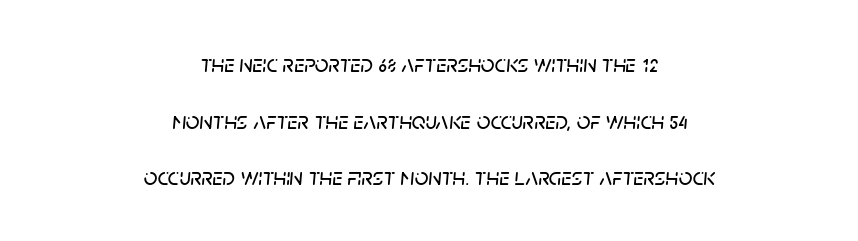
Q: Is the text italic (slanted)? A: Yes, it leans right by about 5 degrees.
Q: Is the text underlined? A: No.
Q: How is the paragraph aligned? A: Centered.
Q: Is the spacing between letters normal or unusually wide? A: Normal.
Q: Is the spacing between lines tight, normal or loose? A: Loose.
